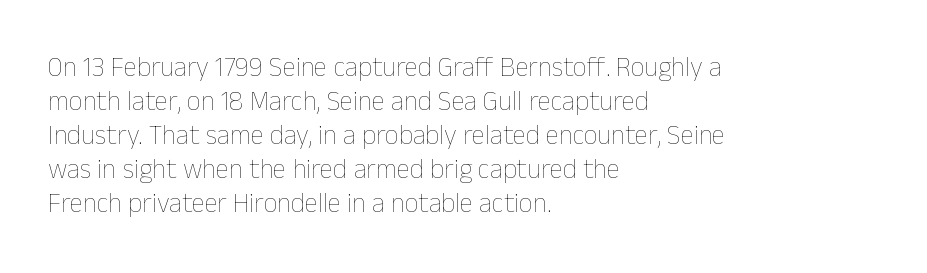
{"italic": "no", "bold": "no", "underline": "no", "align": "left", "line_spacing": "normal", "line_spacing_ratio": 1.26, "letter_spacing": "normal", "letter_spacing_em": 0.0, "glyph_px": 27}
